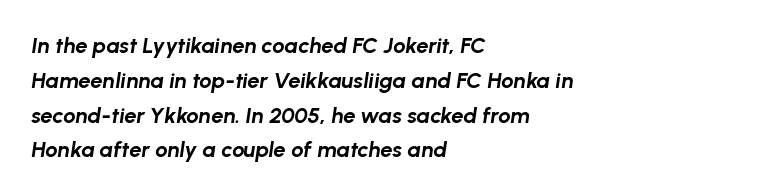
Line spacing here is normal. Chunky letters — that's bold for sure. The rendering applies a slant to the glyphs. Visually the block forms a straight wall on the left and a jagged coastline on the right. How are the letters spaced? Ordinarily, with no added tracking. Letters rest on an invisible, unmarked baseline.
